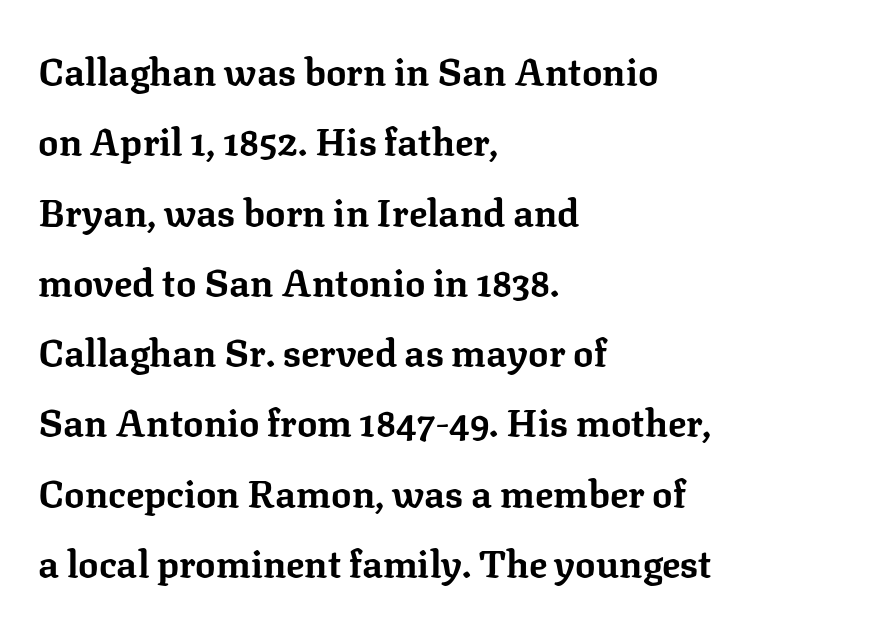
The face used here is proportionally spaced, like ordinary book or web type. The specimen reads as upright at a glance. This is heavy type, rendered in bold. Each row of text sits above clean, open space.
